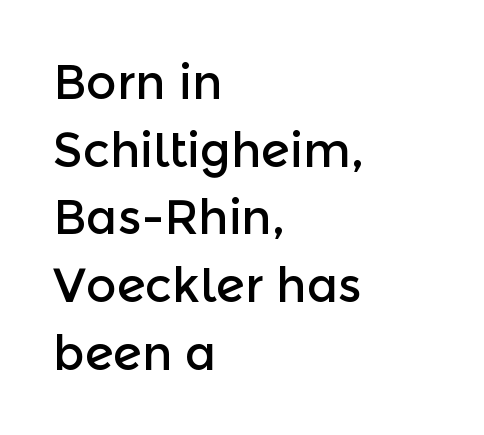
{"serif": "no", "italic": "no", "width": "normal", "x_height": "medium", "monospaced": "no", "underline": "no", "align": "left", "line_spacing": "normal", "line_spacing_ratio": 1.44, "letter_spacing": "normal", "letter_spacing_em": 0.0, "glyph_px": 47}
